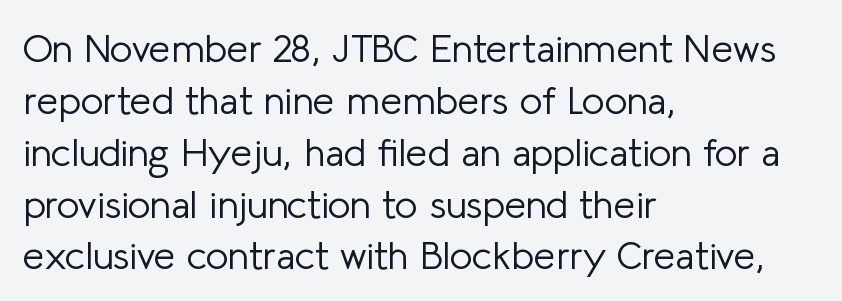
The image shows 39 px light sans-serif type, upright; set left-aligned, normal line spacing (1.33x), normal letter spacing, not underlined; low stroke contrast and a medium x-height.
